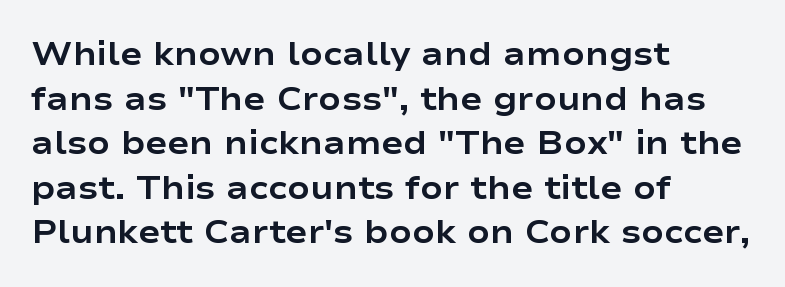
Q: Is the text bold? A: Yes.
Q: Is the text italic (slanted)? A: No, it is upright.
Q: Is the typeface a serif or a sans-serif typeface? A: Sans-serif.
Q: Is the text underlined? A: No.
Q: How is the paragraph aligned? A: Left-aligned.
Q: Is the spacing between letters normal or unusually wide? A: Normal.
Q: Is the spacing between lines tight, normal or loose? A: Normal.
Q: Width (condensed, normal, or wide)? A: Wide.
Q: Stroke contrast? A: Low.
Q: x-height? A: Medium.
Q: Monospaced? A: No.
